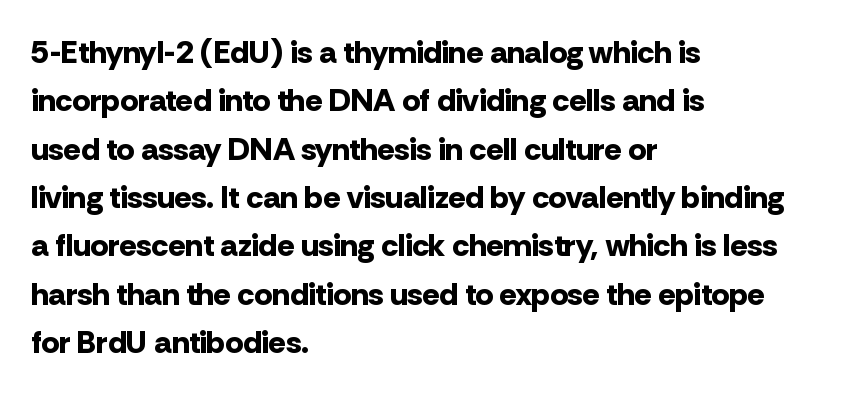
The image shows 32 px bold sans-serif type, upright; set left-aligned, normal line spacing (1.51x), normal letter spacing, not underlined; low stroke contrast and a medium x-height.
